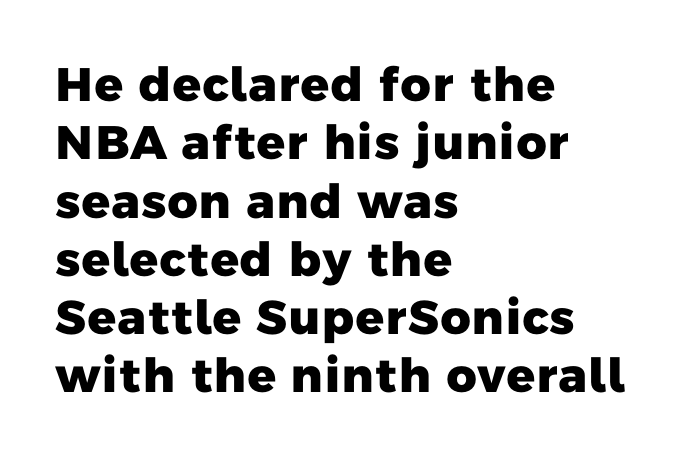
{"serif": "no", "bold": "yes", "weight": "heavy", "width": "normal", "stroke_contrast": "low", "x_height": "medium", "monospaced": "no", "underline": "no", "align": "left", "line_spacing_ratio": 1.24, "letter_spacing": "normal", "letter_spacing_em": 0.0, "glyph_px": 47}
